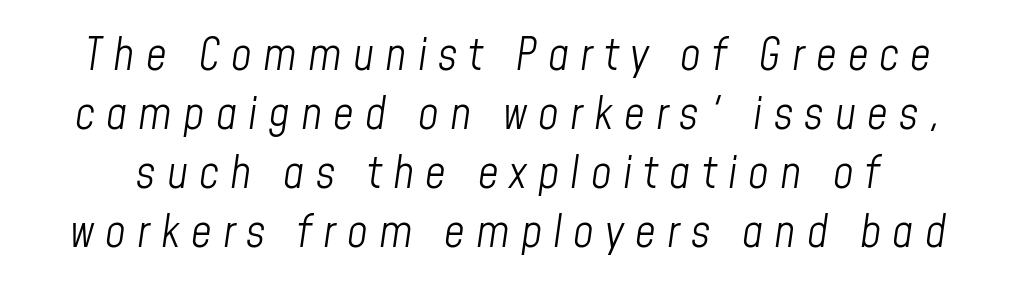
Q: Is the text bold? A: No.
Q: Is the text italic (slanted)? A: Yes, it leans right by about 8 degrees.
Q: Is the text underlined? A: No.
Q: Is the spacing between letters normal or unusually wide? A: Unusually wide.
Q: Is the spacing between lines tight, normal or loose? A: Normal.
Q: Width (condensed, normal, or wide)? A: Condensed.
Q: Stroke contrast? A: Low.
Q: x-height? A: Medium.
Q: Monospaced? A: No.
